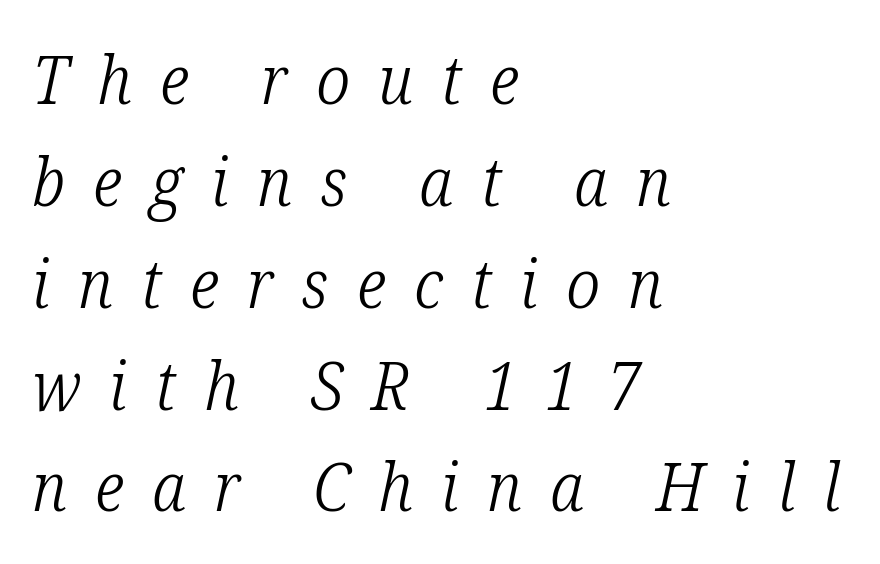
The image shows 67 px light, condensed serif type, italic (leaning right); set left-aligned, normal line spacing (1.52x), unusually wide letter spacing (+0.42 em), not underlined; low stroke contrast and a medium x-height.
